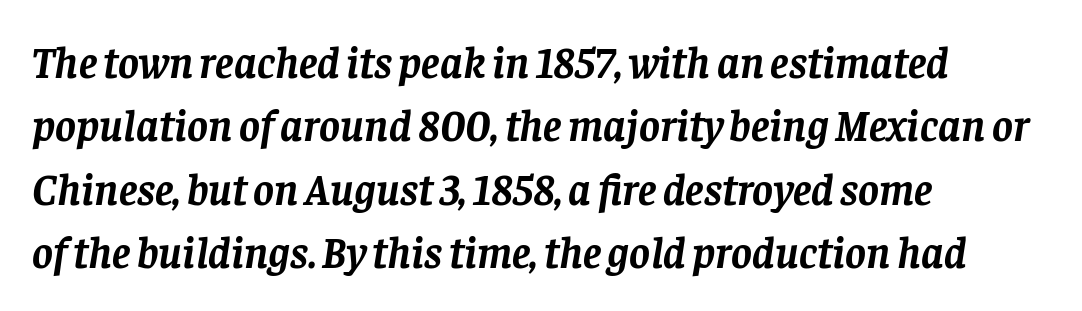
{"serif": "yes", "italic": "yes", "lean": "right", "slant_degrees": 8, "bold": "yes", "weight": "semibold", "width": "normal", "stroke_contrast": "low", "x_height": "large", "monospaced": "no", "underline": "no", "align": "left", "line_spacing": "normal", "line_spacing_ratio": 1.44, "letter_spacing": "normal", "letter_spacing_em": 0.0, "glyph_px": 44}
